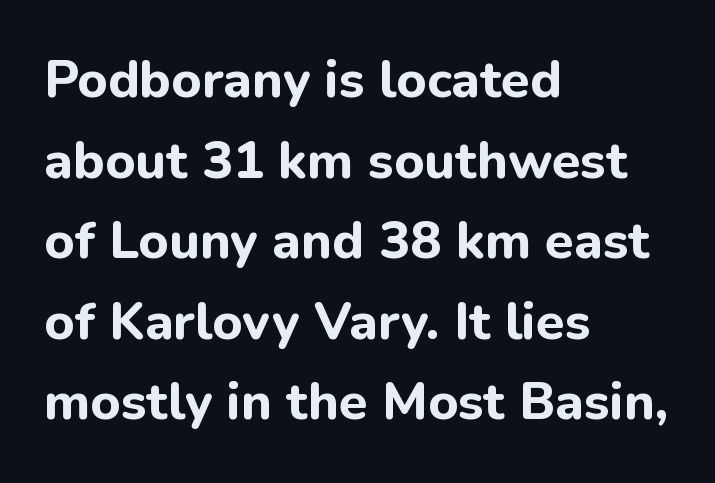
{"serif": "no", "italic": "no", "bold": "yes", "weight": "bold", "width": "normal", "stroke_contrast": "low", "x_height": "medium", "monospaced": "no", "underline": "no", "align": "left", "line_spacing": "normal", "line_spacing_ratio": 1.55, "letter_spacing": "normal", "letter_spacing_em": 0.0, "glyph_px": 52}
